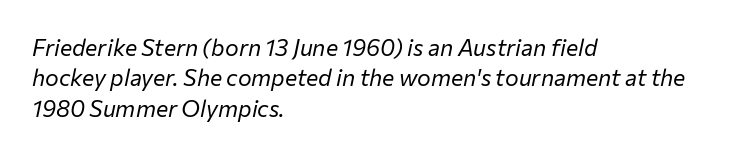
The image shows 23 px text type, italic (leaning right); set left-aligned, normal line spacing (1.32x), normal letter spacing, not underlined.
